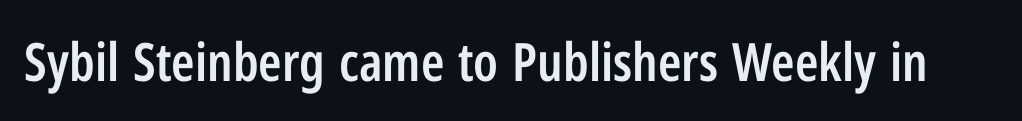
Words appear dense and cohesive because spacing is normal. Does the weight exceed regular? Yes, but only to semibold. The passage shown is not underscored anywhere. Each letter's strokes conclude bluntly, with no projecting serifs. These lines are rendered in a variable-pitch font. You can tell it's not italic because the verticals are truly vertical.
